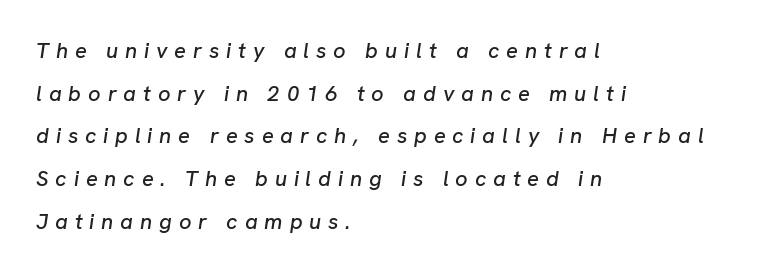
Line starts are locked; line ends wander. Looking at the ascenders, they clearly lean. Does the leading feel generous? Absolutely, it's lavish. Lines of text with bare space underneath. Loose tracking; the words dissolve into strings of separated letters.
